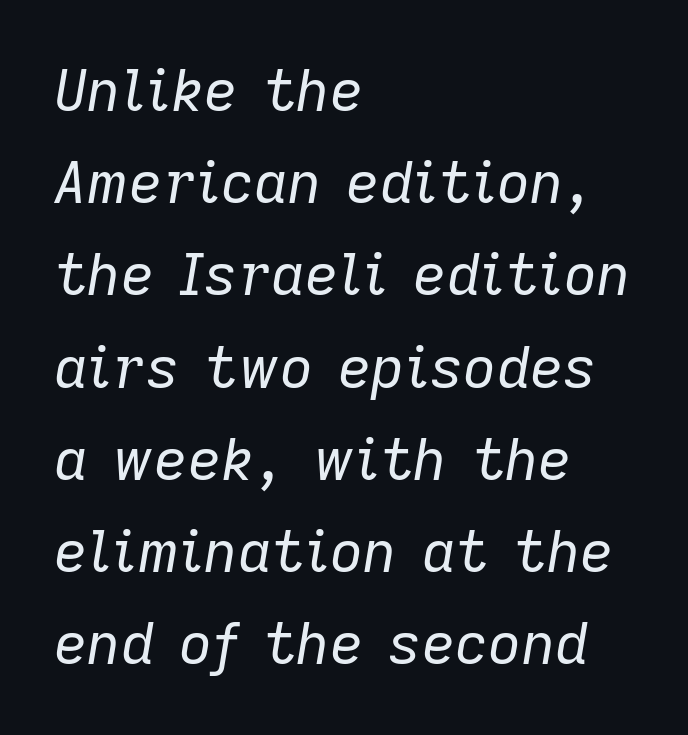
{"italic": "yes", "lean": "right", "slant_degrees": 9, "bold": "no", "weight": "regular", "width": "normal", "stroke_contrast": "low", "x_height": "medium", "monospaced": "no", "underline": "no", "align": "left", "line_spacing": "normal", "line_spacing_ratio": 1.59, "letter_spacing": "normal", "letter_spacing_em": 0.0, "glyph_px": 58}
